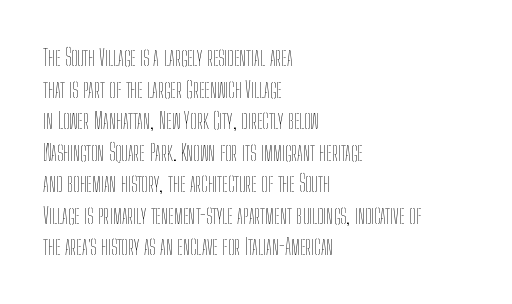
The strokes are not fattened; the text isn't bold. Beneath every word, the page is bare. Every row of glyphs begins at an identical x-position on the left. In terms of posture, this sample is upright.
